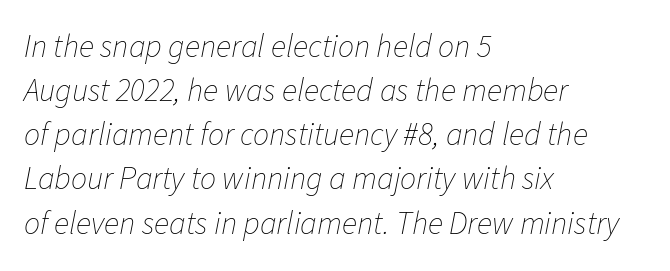
Leading matches the norm, producing a regular column. If you drew a ruler down the left edge, every line would touch it. What stands out about the letter spacing? Nothing — it is the standard amount. It's the slanting kind of type. Check the space under the baseline: it is left empty.
